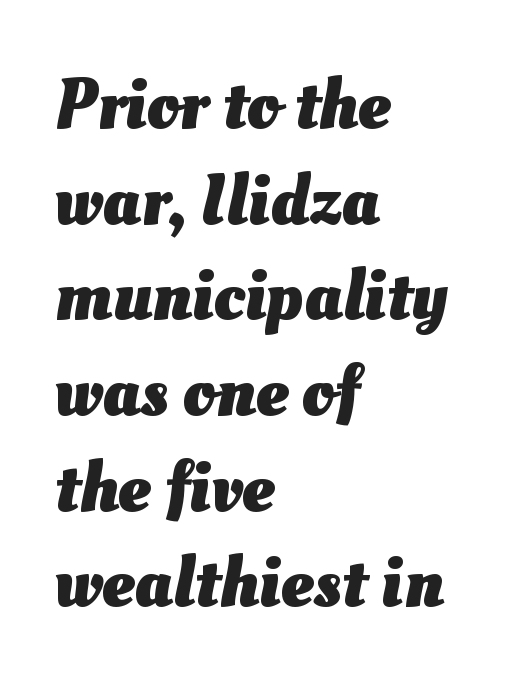
Q: Is the text bold? A: Yes.
Q: Is the text underlined? A: No.
Q: How is the paragraph aligned? A: Left-aligned.
Q: Is the spacing between letters normal or unusually wide? A: Normal.
Q: Is the spacing between lines tight, normal or loose? A: Normal.
Q: Width (condensed, normal, or wide)? A: Normal.
Q: Stroke contrast? A: Medium.
Q: x-height? A: Small.
Q: Monospaced? A: No.
